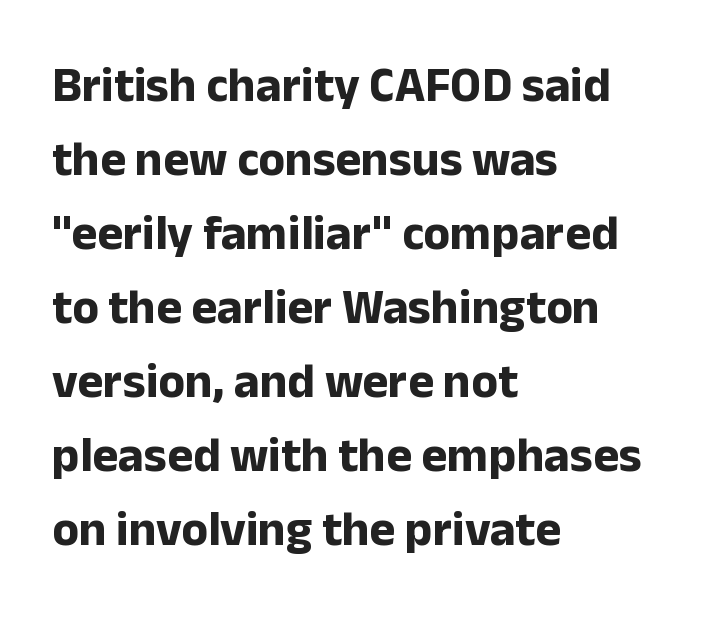
Q: Is the text bold? A: Yes.
Q: Is the text italic (slanted)? A: No, it is upright.
Q: Is the typeface a serif or a sans-serif typeface? A: Sans-serif.
Q: Is the text underlined? A: No.
Q: How is the paragraph aligned? A: Left-aligned.
Q: Is the spacing between letters normal or unusually wide? A: Normal.
Q: Is the spacing between lines tight, normal or loose? A: Normal.
Q: Width (condensed, normal, or wide)? A: Normal.
Q: Stroke contrast? A: Low.
Q: x-height? A: Medium.
Q: Monospaced? A: No.
